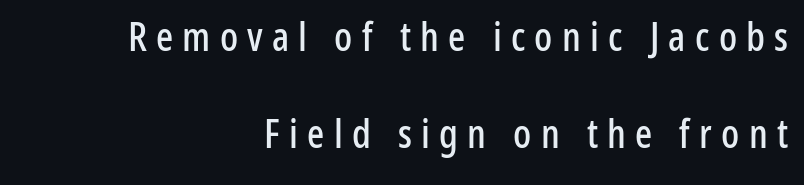
The image shows 40 px condensed sans-serif type, upright; set right-aligned, loose line spacing (2.43x), unusually wide letter spacing (+0.23 em), not underlined; low stroke contrast and a medium x-height.
